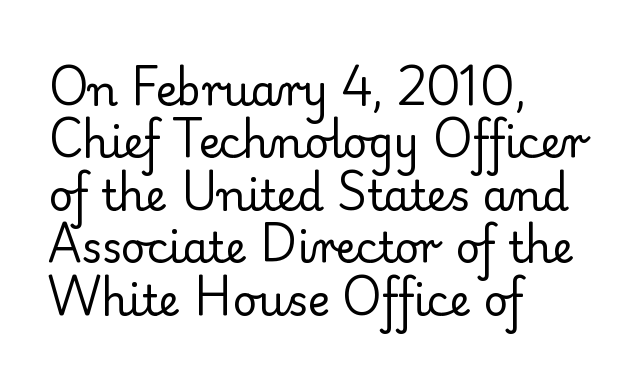
Q: Is the text bold? A: No.
Q: Is the text italic (slanted)? A: No, it is upright.
Q: Is the typeface a serif or a sans-serif typeface? A: Serif.
Q: Is the text underlined? A: No.
Q: How is the paragraph aligned? A: Left-aligned.
Q: Is the spacing between letters normal or unusually wide? A: Normal.
Q: Is the spacing between lines tight, normal or loose? A: Normal.
Q: Width (condensed, normal, or wide)? A: Normal.
Q: Stroke contrast? A: Low.
Q: x-height? A: Small.
Q: Monospaced? A: No.
